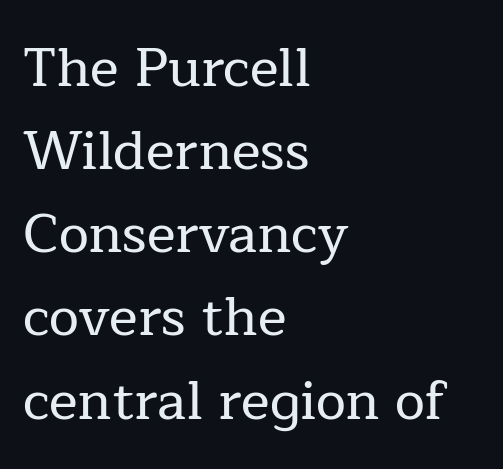
Posture: vertical. The space between consecutive lines is moderate. Each letter keeps its own natural width here, so spacing adapts to shape. The ragged edge is on the right, which tells us the setting is flush left. A clean baseline with only descenders dipping below it. The horizontal fit of the characters is conventional and even.
